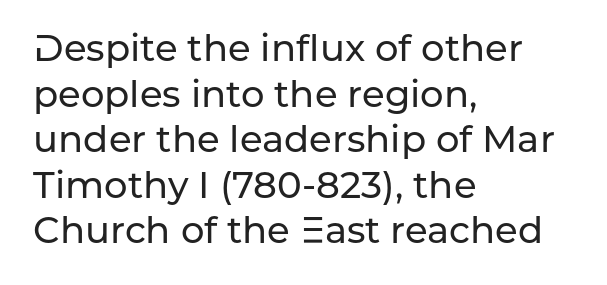
{"serif": "no", "italic": "no", "width": "normal", "stroke_contrast": "low", "x_height": "medium", "monospaced": "no", "underline": "no", "align": "left", "line_spacing_ratio": 1.23, "letter_spacing": "normal", "letter_spacing_em": 0.0, "glyph_px": 37}
